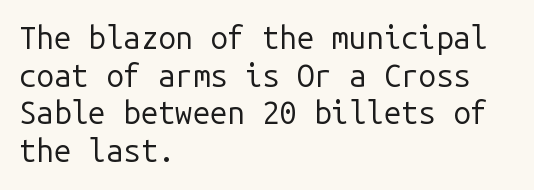
Caption: multi-line text, flush left, ragged right. Beneath every word, the page is bare. Default kerning and tracking; the words read as compact shapes. Type style note: lacks serifs. You can tell it's not italic because the verticals are truly vertical. Counters stay open thanks to moderate or lighter strokes.
